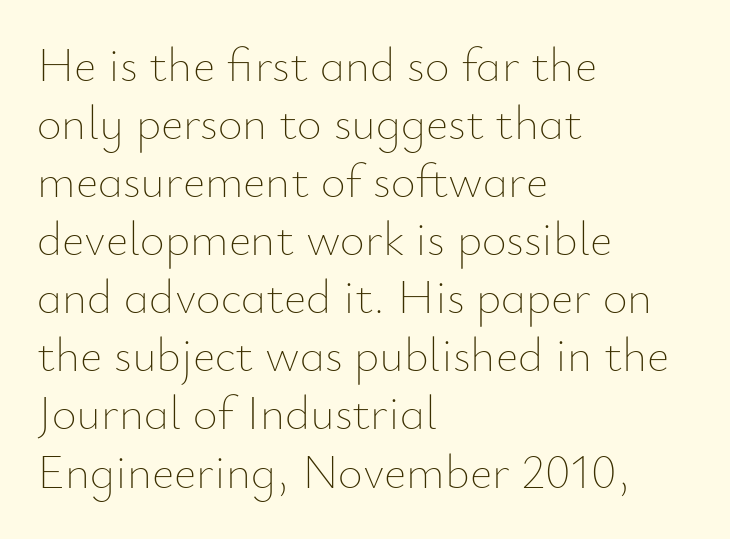
{"italic": "no", "bold": "no", "weight": "thin", "width": "normal", "stroke_contrast": "low", "x_height": "small", "monospaced": "no", "underline": "no", "align": "left", "line_spacing_ratio": 1.21, "letter_spacing": "normal", "letter_spacing_em": 0.0, "glyph_px": 48}
